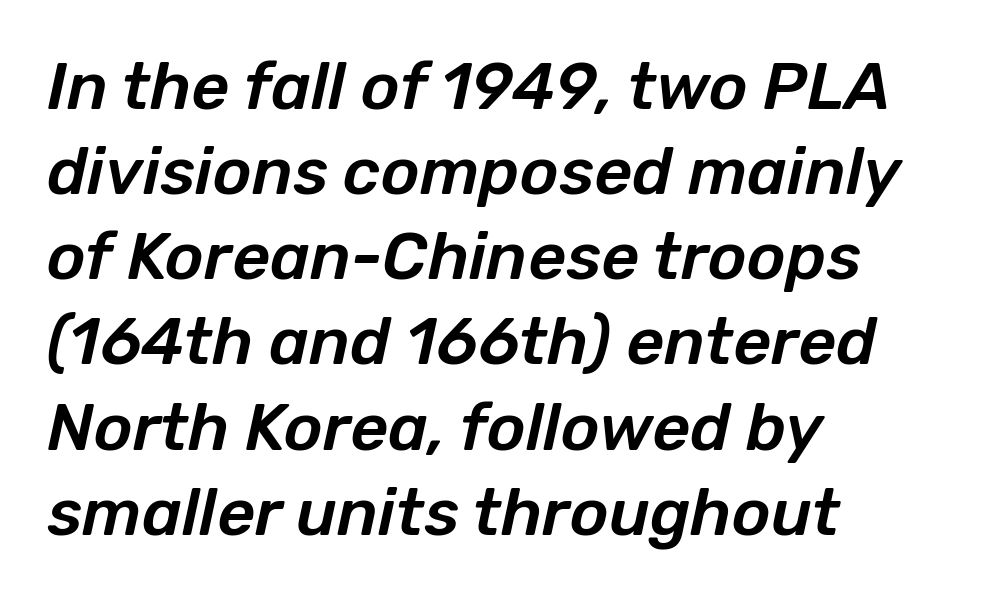
{"italic": "yes", "lean": "right", "slant_degrees": 12, "width": "normal", "stroke_contrast": "low", "x_height": "medium", "monospaced": "no", "underline": "no", "align": "left", "line_spacing": "normal", "line_spacing_ratio": 1.29, "letter_spacing": "normal", "letter_spacing_em": 0.0, "glyph_px": 66}
